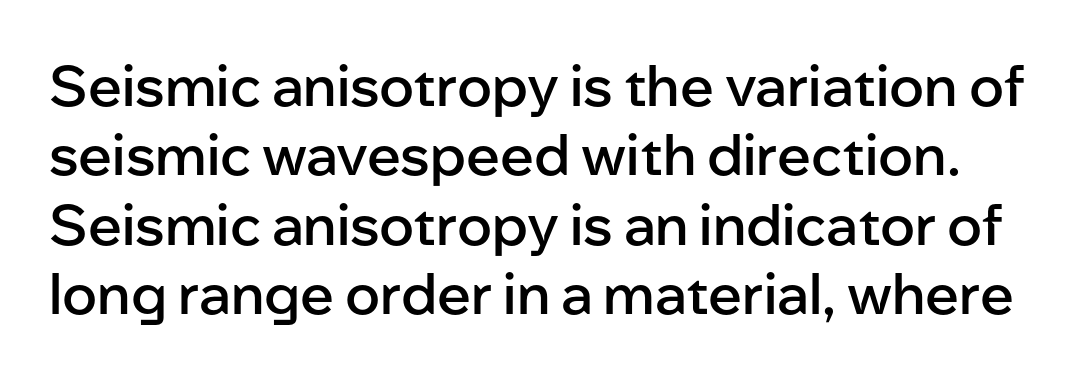
Q: Is the text bold? A: Semi-bold.
Q: Is the text italic (slanted)? A: No, it is upright.
Q: Is the typeface a serif or a sans-serif typeface? A: Sans-serif.
Q: Is the text underlined? A: No.
Q: Is the spacing between letters normal or unusually wide? A: Normal.
Q: Width (condensed, normal, or wide)? A: Normal.
Q: Stroke contrast? A: Low.
Q: x-height? A: Medium.
Q: Monospaced? A: No.
